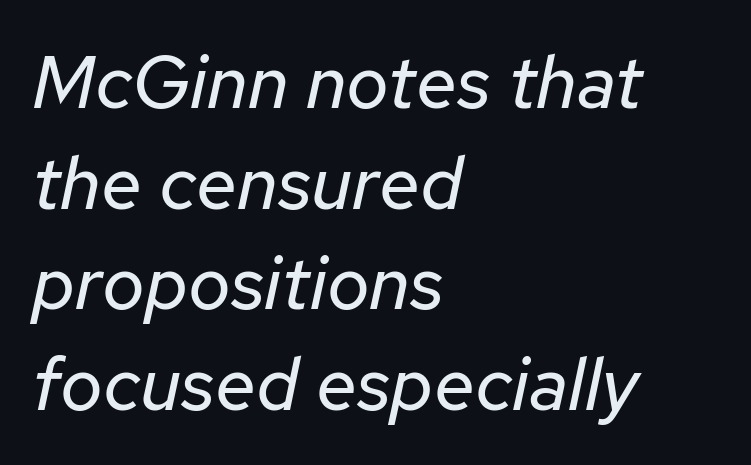
This rendering leaves character spacing at its baseline value. Quick note: italic. Varying glyph widths throughout — classic text-font behaviour. Visually the block forms a straight wall on the left and a jagged coastline on the right.
